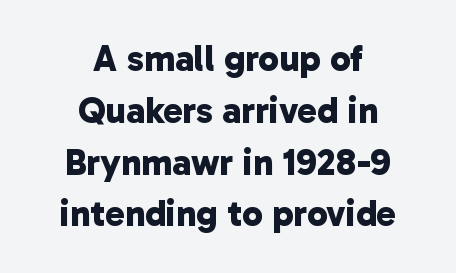
The image shows 37 px bold sans-serif type; set centered, normal line spacing (1.4x), normal letter spacing, not underlined; low stroke contrast and a medium x-height.
